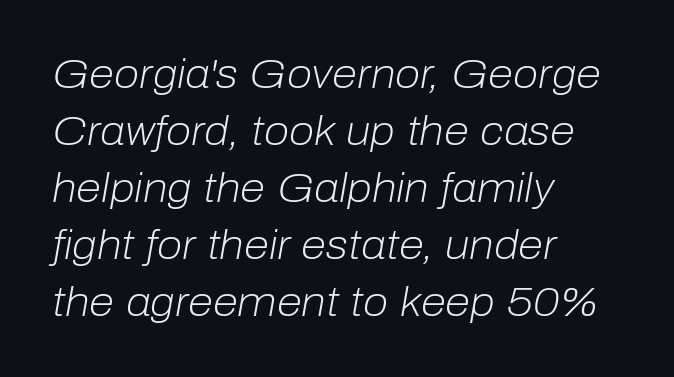
The lines are quadded left. The face used here is proportionally spaced, like ordinary book or web type. These lines were composed using italics. The letterforms sit shoulder to shoulder at normal distance. What's the leading like? Ordinary, nothing unusual. Stroke thickness stays within the range of a standard reading face or lighter.
